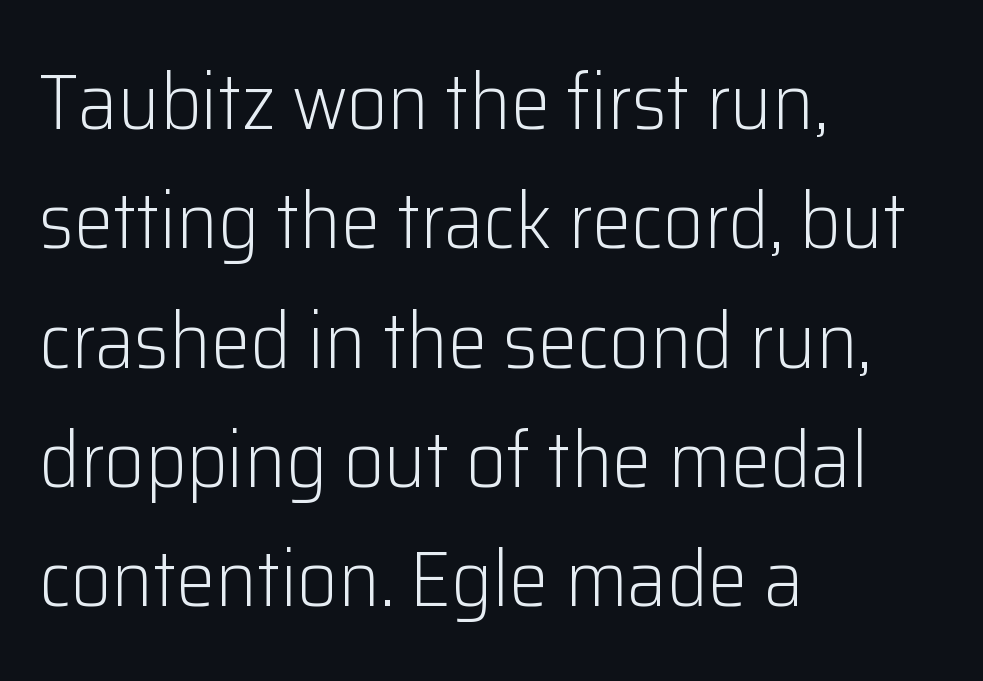
{"serif": "no", "italic": "no", "bold": "no", "weight": "light", "width": "normal", "stroke_contrast": "low", "x_height": "medium", "monospaced": "no", "underline": "no", "align": "left", "line_spacing": "normal", "line_spacing_ratio": 1.51, "letter_spacing": "normal", "letter_spacing_em": 0.0, "glyph_px": 79}
